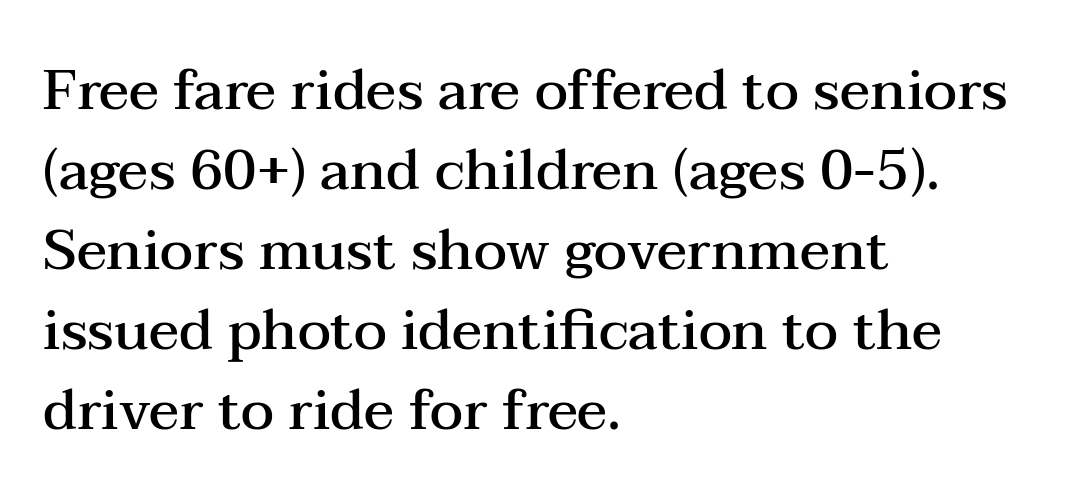
Q: Is the text bold? A: Semi-bold.
Q: Is the text italic (slanted)? A: No, it is upright.
Q: Is the typeface a serif or a sans-serif typeface? A: Serif.
Q: Is the text underlined? A: No.
Q: How is the paragraph aligned? A: Left-aligned.
Q: Is the spacing between letters normal or unusually wide? A: Normal.
Q: Is the spacing between lines tight, normal or loose? A: Normal.
Q: Width (condensed, normal, or wide)? A: Wide.
Q: Stroke contrast? A: Medium.
Q: x-height? A: Medium.
Q: Monospaced? A: No.
